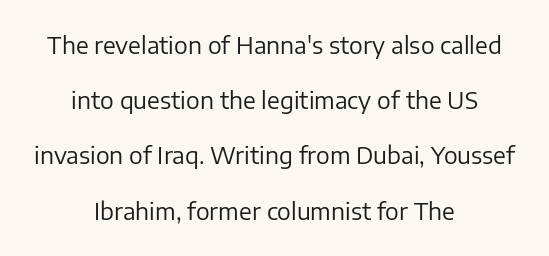
Letters rest on an invisible, unmarked baseline. Compared with a flush-left layout, this one balances lines on the center instead. Line spacing here is loose. How are the letters spaced? Ordinarily, with no added tracking. Every stem runs plumb, perpendicular to the baseline.
